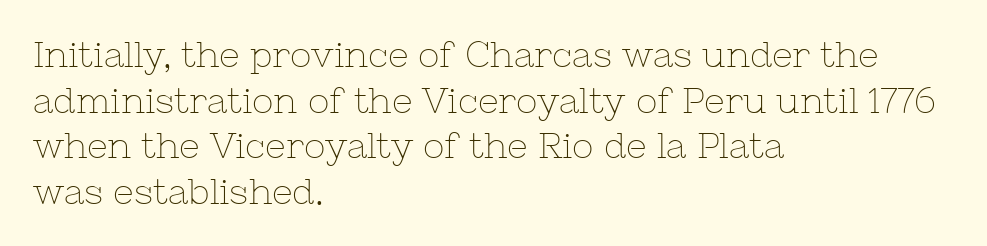
Q: Is the text bold? A: No.
Q: Is the text italic (slanted)? A: No, it is upright.
Q: Is the typeface a serif or a sans-serif typeface? A: Serif.
Q: Is the text underlined? A: No.
Q: How is the paragraph aligned? A: Left-aligned.
Q: Is the spacing between letters normal or unusually wide? A: Normal.
Q: Is the spacing between lines tight, normal or loose? A: Normal.
Q: Width (condensed, normal, or wide)? A: Normal.
Q: Stroke contrast? A: Low.
Q: x-height? A: Medium.
Q: Monospaced? A: No.
